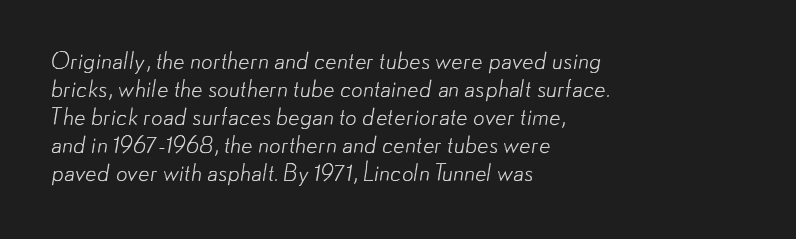
The image shows 23 px text type; set left-aligned, line spacing 1.22x, normal letter spacing, not underlined.
